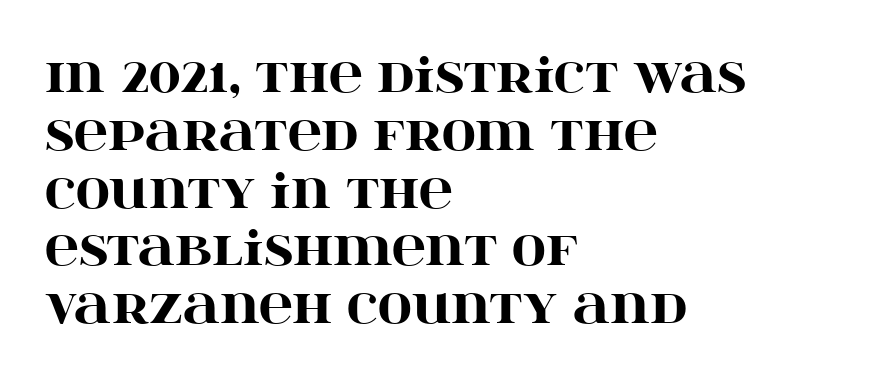
The image shows 47 px heavy, wide serif type, upright; set left-aligned, line spacing 1.23x, normal letter spacing, not underlined; high stroke contrast and a large x-height.
